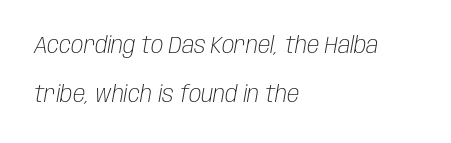
Q: Is the text bold? A: No.
Q: Is the text italic (slanted)? A: Yes, it leans right by about 10 degrees.
Q: Is the text underlined? A: No.
Q: How is the paragraph aligned? A: Left-aligned.
Q: Is the spacing between letters normal or unusually wide? A: Normal.
Q: Is the spacing between lines tight, normal or loose? A: Loose.
